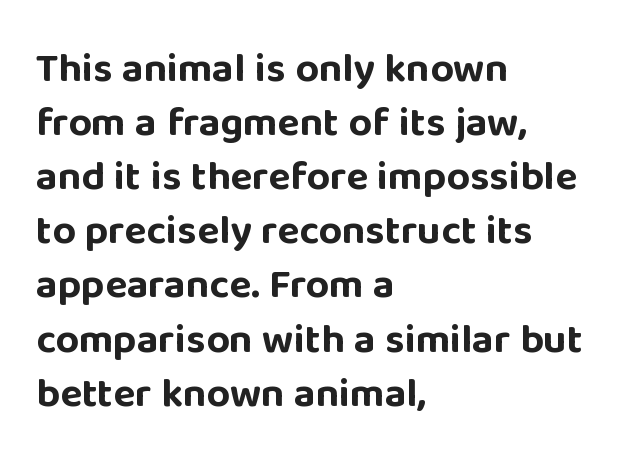
Nothing unusual about the tracking: characters are spaced as the font intends. Unlike italic type, these characters show no tilt at all. Each letter's strokes conclude bluntly, with no projecting serifs. Anything drawn beneath the words? Only blank space. This sample has the flowing, uneven cadence of proportional lettering. Reading down the column, the eye jumps a familiar distance to each next line.
